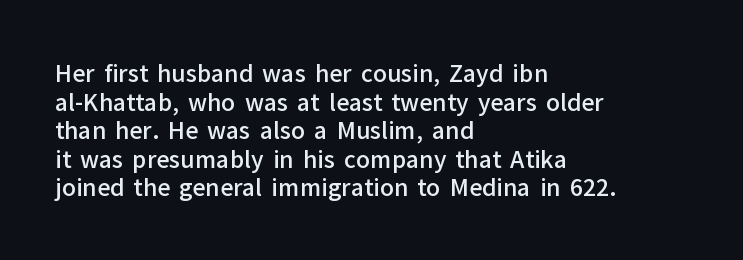
The passage shown is not underscored anywhere. On the weight axis this lands at semibold, roughly 600. Nothing unusual about the tracking: characters are spaced as the font intends. This is roman type, the default non-slanted kind. The paragraph has a hard left edge and a soft right edge.
